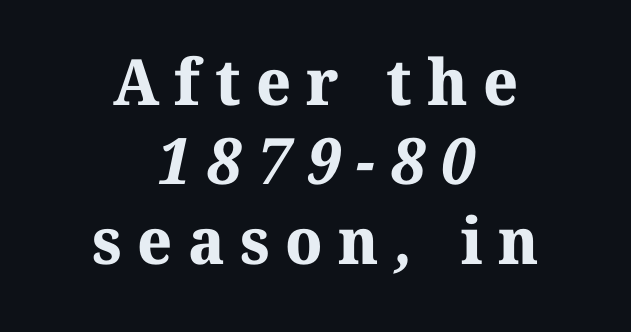
{"serif": "yes", "bold": "yes", "weight": "bold", "width": "normal", "stroke_contrast": "medium", "x_height": "medium", "monospaced": "no", "underline": "no", "align": "center", "line_spacing_ratio": 1.24, "letter_spacing": "wide", "letter_spacing_em": 0.24, "glyph_px": 64}
